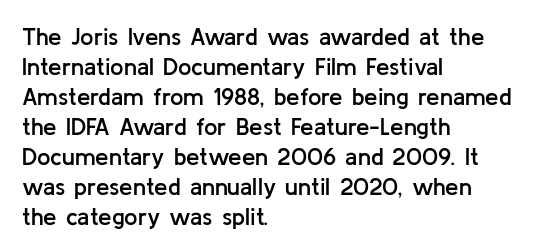
Q: Is the text bold? A: Semi-bold.
Q: Is the text italic (slanted)? A: No, it is upright.
Q: Is the text underlined? A: No.
Q: How is the paragraph aligned? A: Left-aligned.
Q: Is the spacing between letters normal or unusually wide? A: Normal.
Q: Is the spacing between lines tight, normal or loose? A: Normal.
